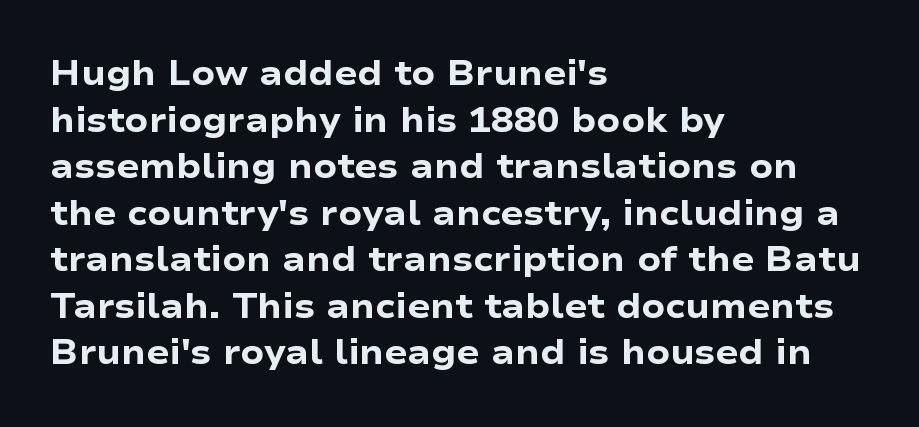
{"serif": "no", "italic": "no", "bold": "yes", "weight": "heavy", "width": "wide", "stroke_contrast": "low", "x_height": "medium", "monospaced": "no", "underline": "no", "align": "left", "line_spacing": "normal", "line_spacing_ratio": 1.37, "letter_spacing": "normal", "letter_spacing_em": 0.0, "glyph_px": 34}
